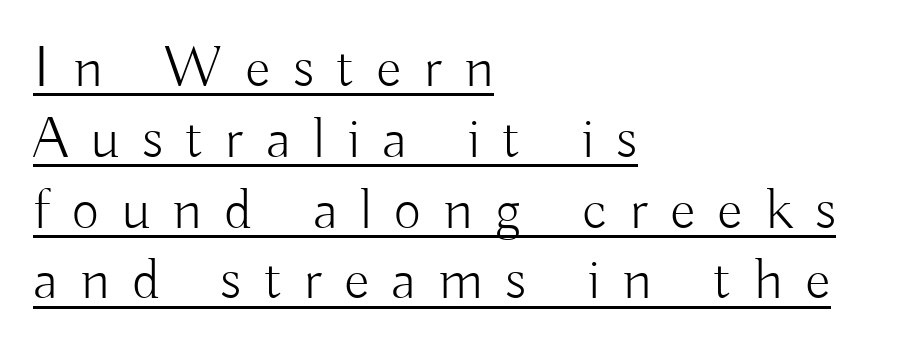
The image shows 59 px light sans-serif type, upright; set left-aligned, line spacing 1.2x, unusually wide letter spacing (+0.38 em), underlined; low stroke contrast and a small x-height.
